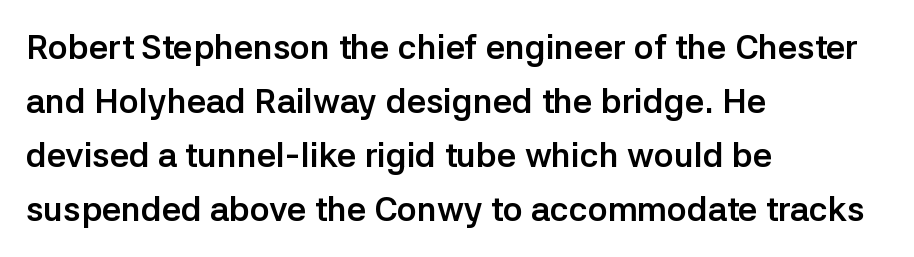
The image shows 34 px semibold sans-serif type, upright; set left-aligned, normal line spacing (1.59x), normal letter spacing, not underlined; low stroke contrast and a medium x-height.
